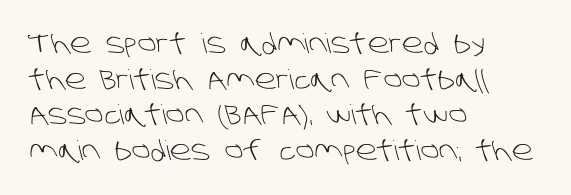
The image shows 27 px text type; set left-aligned, normal line spacing (1.32x), normal letter spacing, not underlined.
